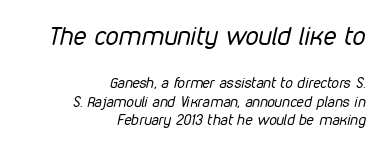
{"italic": "yes", "lean": "right", "slant_degrees": 12, "bold": "no", "underline": "no", "align": "right", "line_spacing_ratio": 1.24, "letter_spacing": "normal", "letter_spacing_em": 0.0, "larger_block": "first", "size_ratio": 1.73, "glyph_px": 26}
